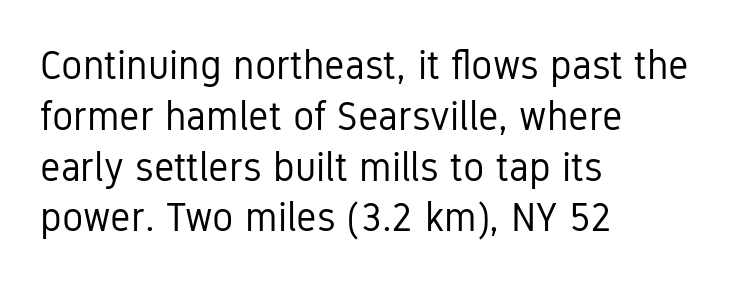
Serif or sans? Sans — the stroke terminals are bare. Letters rest on an invisible, unmarked baseline. These lines are rendered in a variable-pitch font. Caption: face not bold, strokes unweighted. Each new line begins a customary step beneath the previous one.
